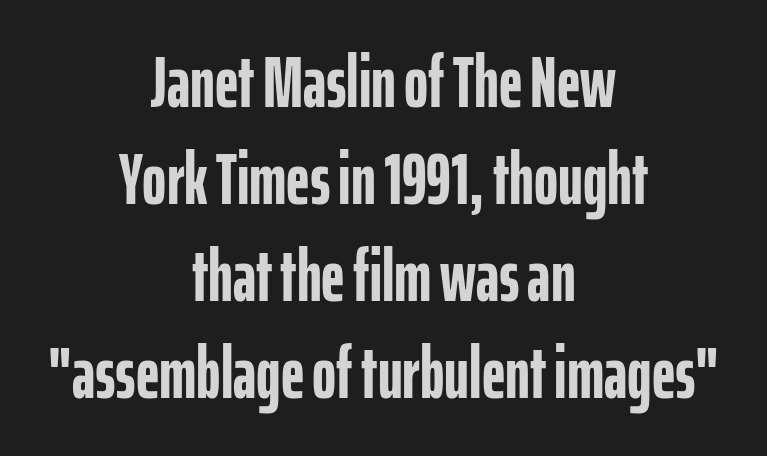
{"serif": "no", "italic": "no", "bold": "yes", "weight": "semibold", "width": "condensed", "stroke_contrast": "low", "x_height": "medium", "monospaced": "no", "underline": "no", "align": "center", "line_spacing": "normal", "line_spacing_ratio": 1.33, "letter_spacing": "normal", "letter_spacing_em": 0.0, "glyph_px": 73}
